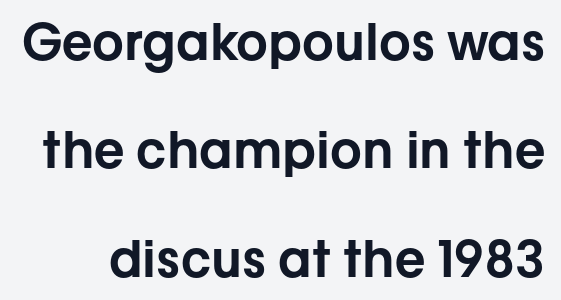
The image shows 50 px sans-serif type, upright; set loose line spacing (2.17x), normal letter spacing, not underlined; low stroke contrast and a medium x-height.
